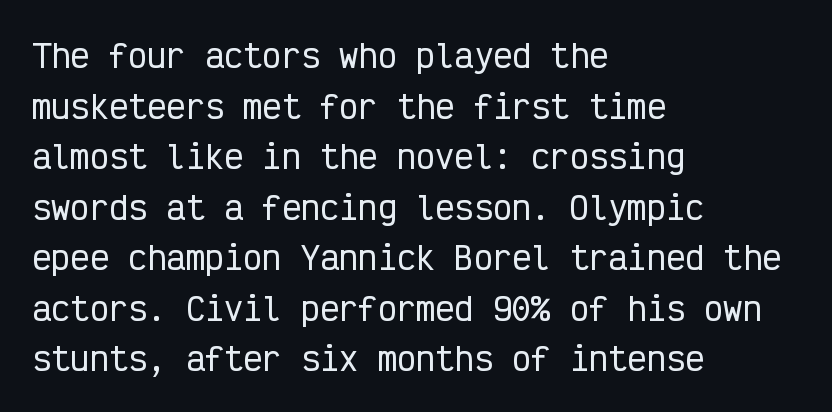
{"serif": "no", "italic": "no", "width": "condensed", "stroke_contrast": "low", "x_height": "medium", "monospaced": "yes", "underline": "no", "align": "left", "line_spacing": "normal", "line_spacing_ratio": 1.58, "letter_spacing": "normal", "letter_spacing_em": 0.0, "glyph_px": 32}
